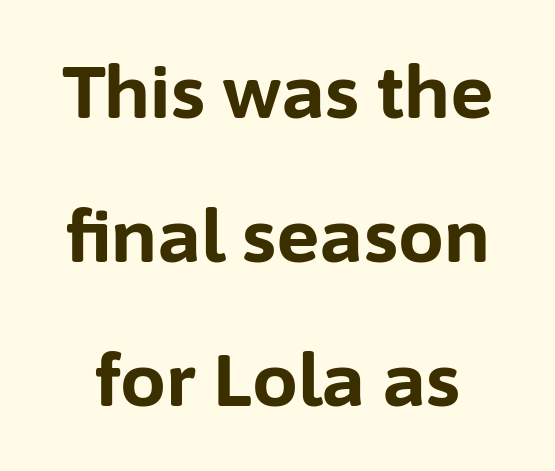
These words are printed bold, with thick strokes throughout. Does the type have serifs? No, each stem ends abruptly. No word sits above an underline. The line-height multiplier appears high, well above default. This is the regular roman posture of the typeface.
